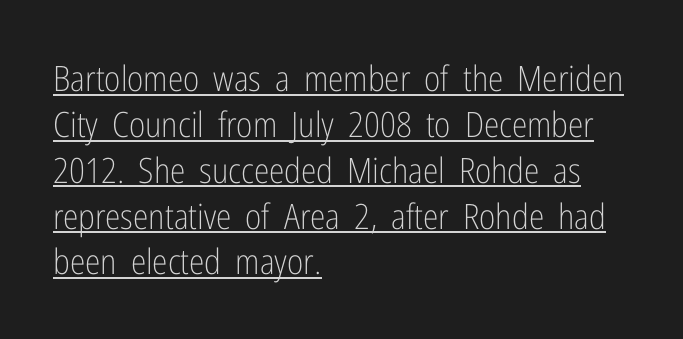
The specimen includes a rule beneath the text block's lines. Looks like regular typesetting: each glyph gets only the width it needs. Leftover space on each line is placed entirely after the last word. Summary of weight: not heavy and not bold.
